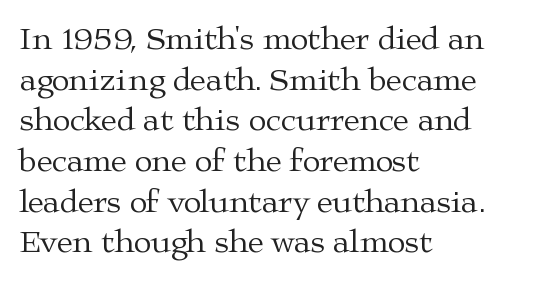
{"serif": "yes", "italic": "no", "bold": "no", "weight": "regular", "width": "wide", "stroke_contrast": "medium", "x_height": "medium", "monospaced": "no", "underline": "no", "align": "left", "line_spacing": "normal", "line_spacing_ratio": 1.27, "letter_spacing": "normal", "letter_spacing_em": 0.0, "glyph_px": 32}
